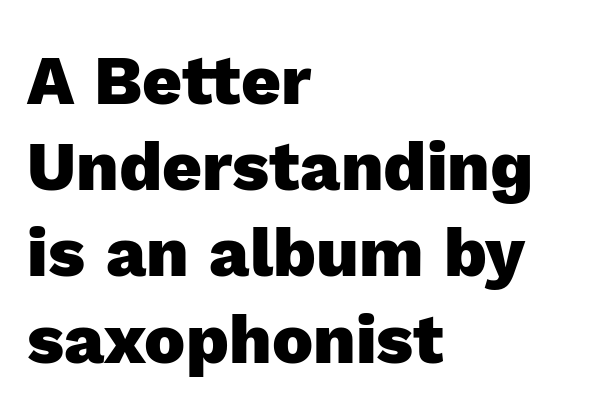
{"serif": "no", "italic": "no", "bold": "yes", "weight": "heavy", "width": "normal", "x_height": "medium", "monospaced": "no", "underline": "no", "align": "left", "line_spacing": "normal", "line_spacing_ratio": 1.25, "letter_spacing": "normal", "letter_spacing_em": 0.0, "glyph_px": 69}
